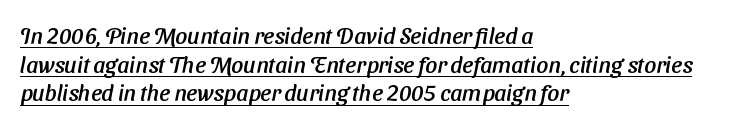
{"underline": "yes", "align": "left", "line_spacing": "normal", "line_spacing_ratio": 1.25, "letter_spacing": "normal", "letter_spacing_em": 0.0, "glyph_px": 23}
